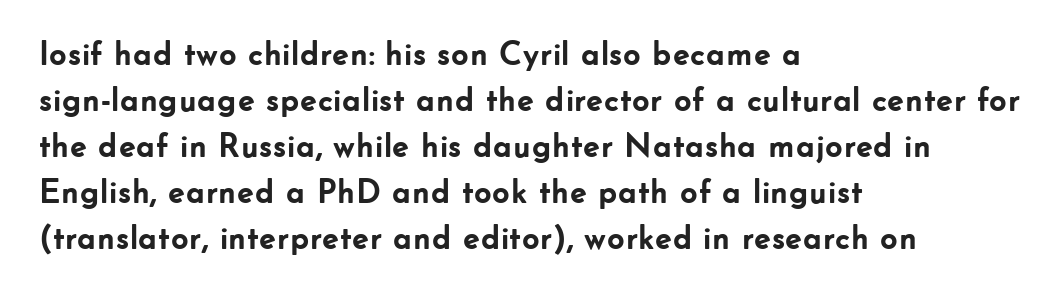
{"serif": "no", "italic": "no", "bold": "yes", "weight": "semibold", "width": "normal", "stroke_contrast": "low", "x_height": "small", "monospaced": "no", "underline": "no", "align": "left", "line_spacing": "normal", "line_spacing_ratio": 1.35, "letter_spacing": "normal", "letter_spacing_em": 0.0, "glyph_px": 34}
